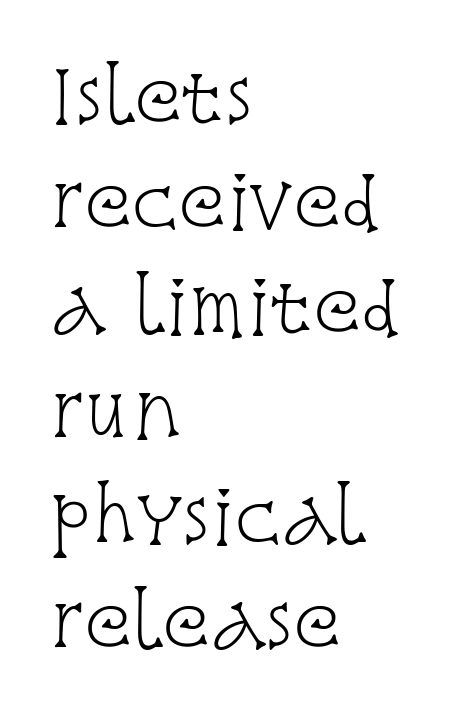
{"serif": "yes", "italic": "no", "bold": "no", "weight": "light", "width": "condensed", "stroke_contrast": "low", "x_height": "large", "monospaced": "no", "underline": "no", "align": "left", "line_spacing": "normal", "line_spacing_ratio": 1.48, "letter_spacing": "normal", "letter_spacing_em": 0.0, "glyph_px": 71}
